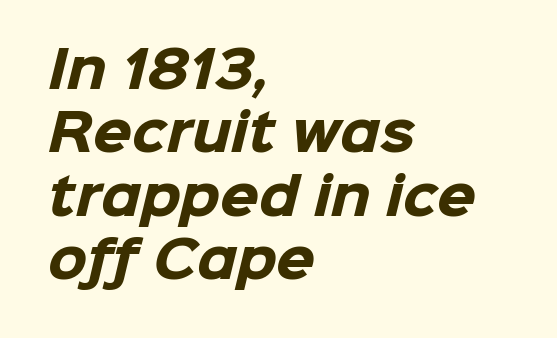
Q: Is the text bold? A: Yes.
Q: Is the typeface a serif or a sans-serif typeface? A: Sans-serif.
Q: Is the text underlined? A: No.
Q: How is the paragraph aligned? A: Left-aligned.
Q: Is the spacing between letters normal or unusually wide? A: Normal.
Q: Is the spacing between lines tight, normal or loose? A: Normal.
Q: Width (condensed, normal, or wide)? A: Normal.
Q: Stroke contrast? A: Low.
Q: x-height? A: Medium.
Q: Monospaced? A: No.
